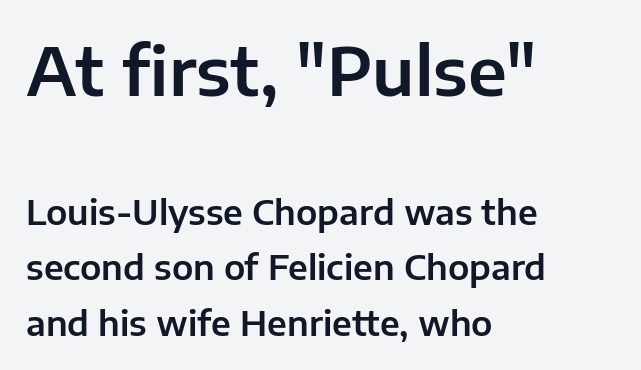
Q: Is the text italic (slanted)? A: No, it is upright.
Q: Is the typeface a serif or a sans-serif typeface? A: Sans-serif.
Q: Is the text underlined? A: No.
Q: How is the paragraph aligned? A: Left-aligned.
Q: Is the spacing between letters normal or unusually wide? A: Normal.
Q: Is the spacing between lines tight, normal or loose? A: Normal.
Q: Which block of text is set in a larger size, the first (top) or the second (bottom)? A: The first (top) one.
Q: Width (condensed, normal, or wide)? A: Normal.
Q: Stroke contrast? A: Low.
Q: x-height? A: Medium.
Q: Monospaced? A: No.
